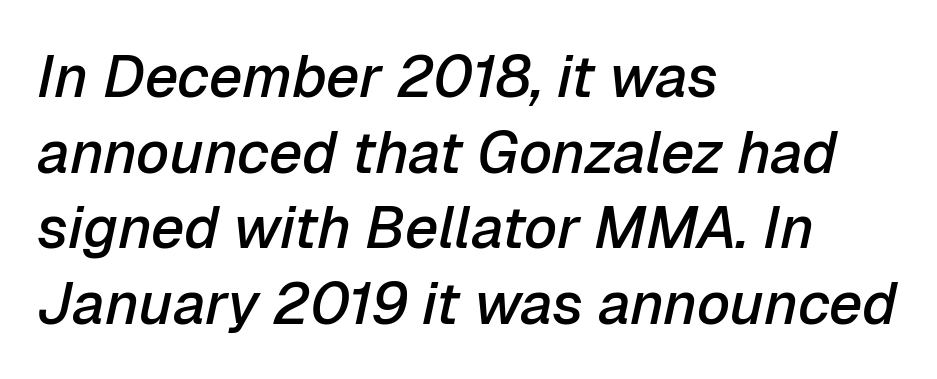
{"italic": "yes", "lean": "right", "slant_degrees": 12, "bold": "semi", "weight": "semibold", "width": "normal", "stroke_contrast": "low", "x_height": "medium", "monospaced": "no", "underline": "no", "align": "left", "line_spacing": "normal", "line_spacing_ratio": 1.28, "letter_spacing": "normal", "letter_spacing_em": 0.0, "glyph_px": 59}
